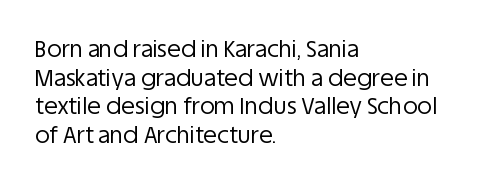
Q: Is the text bold? A: No.
Q: Is the text italic (slanted)? A: No, it is upright.
Q: Is the text underlined? A: No.
Q: How is the paragraph aligned? A: Left-aligned.
Q: Is the spacing between letters normal or unusually wide? A: Normal.
